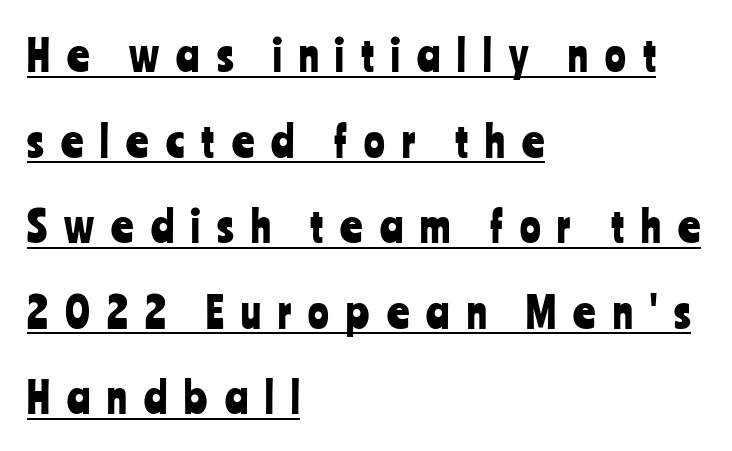
The image shows 43 px condensed sans-serif type, upright; set left-aligned, loose line spacing (1.99x), unusually wide letter spacing (+0.4 em), underlined; low stroke contrast and a medium x-height.
